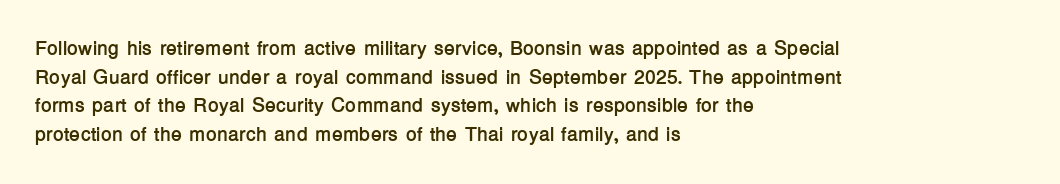
This sample uses an upright cut, with every glyph sitting square on the baseline. Only glyphs here, with clear space below each row. Visually the block forms a straight wall on the left and a jagged coastline on the right. Its strokes are broad and dark, the hallmark of bold type. This block has exactly the height ordinary leading produces. The passage shown has conventional tracking throughout.
